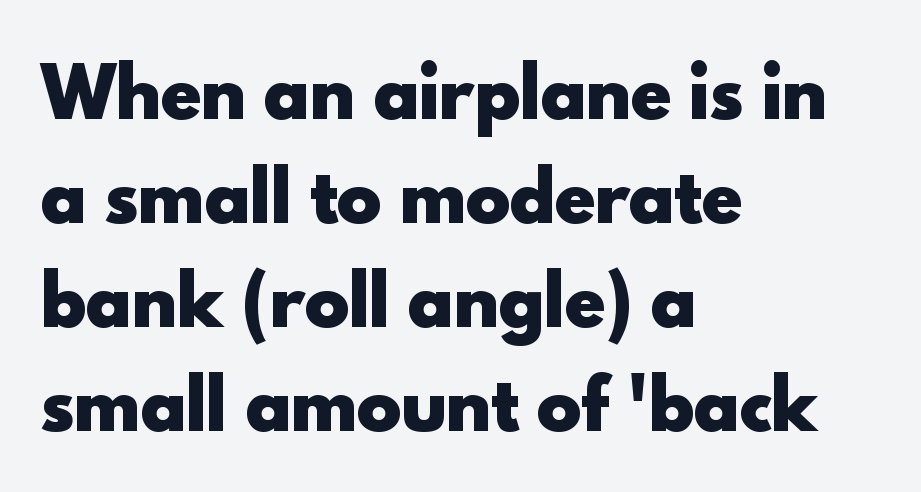
Q: Is the text bold? A: Yes.
Q: Is the text italic (slanted)? A: No, it is upright.
Q: Is the typeface a serif or a sans-serif typeface? A: Sans-serif.
Q: Is the text underlined? A: No.
Q: How is the paragraph aligned? A: Left-aligned.
Q: Is the spacing between letters normal or unusually wide? A: Normal.
Q: Is the spacing between lines tight, normal or loose? A: Normal.
Q: Width (condensed, normal, or wide)? A: Normal.
Q: x-height? A: Small.
Q: Monospaced? A: No.
